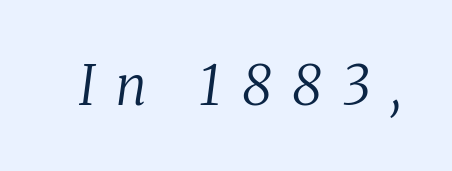
{"serif": "yes", "italic": "yes", "lean": "right", "slant_degrees": 8, "bold": "no", "weight": "regular", "width": "normal", "stroke_contrast": "medium", "x_height": "medium", "monospaced": "no", "underline": "no", "letter_spacing": "wide", "letter_spacing_em": 0.39, "glyph_px": 54}
